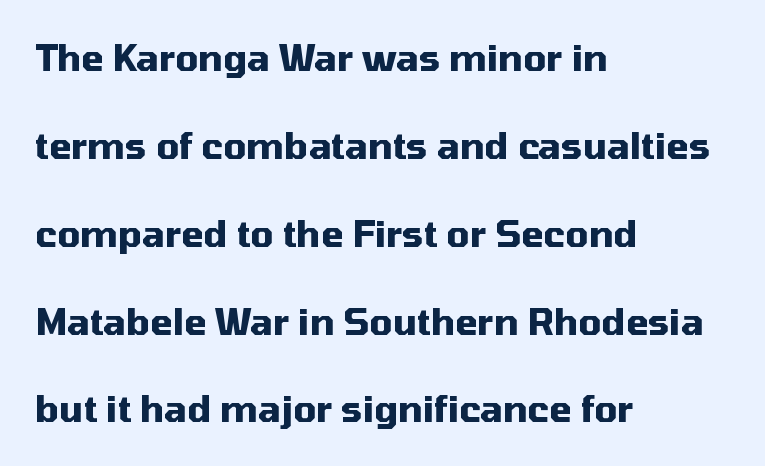
{"serif": "no", "italic": "no", "bold": "yes", "weight": "heavy", "width": "normal", "stroke_contrast": "medium", "x_height": "medium", "monospaced": "no", "underline": "no", "align": "left", "line_spacing": "loose", "line_spacing_ratio": 2.44, "letter_spacing": "normal", "letter_spacing_em": 0.0, "glyph_px": 36}
